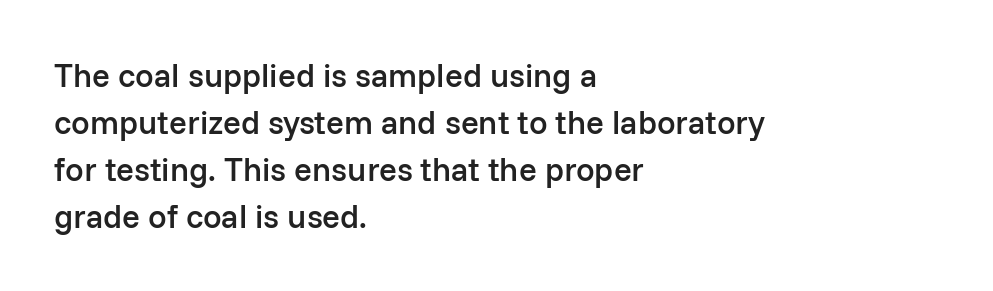
{"serif": "no", "italic": "no", "bold": "semi", "weight": "semibold", "width": "normal", "stroke_contrast": "low", "x_height": "medium", "monospaced": "no", "underline": "no", "align": "left", "line_spacing": "normal", "line_spacing_ratio": 1.42, "letter_spacing": "normal", "letter_spacing_em": 0.0, "glyph_px": 33}
